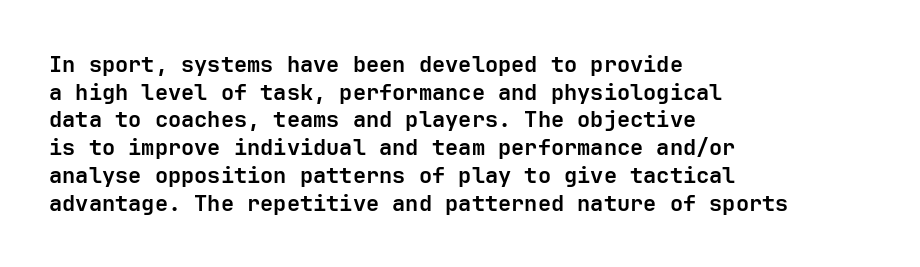
Q: Is the text bold? A: Yes.
Q: Is the text italic (slanted)? A: No, it is upright.
Q: Is the text underlined? A: No.
Q: How is the paragraph aligned? A: Left-aligned.
Q: Is the spacing between letters normal or unusually wide? A: Normal.
Q: Is the spacing between lines tight, normal or loose? A: Normal.
